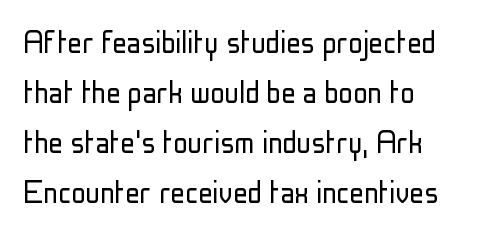
Stems and bowls with no extra thickness — not bold. Unlike a traditional serif, this face leaves its strokes unadorned. This is roman type, the default non-slanted kind. The passage shown stacks its lines at a standard gap. Looks like regular typesetting: each glyph gets only the width it needs. Underlining? Definitely not there.
